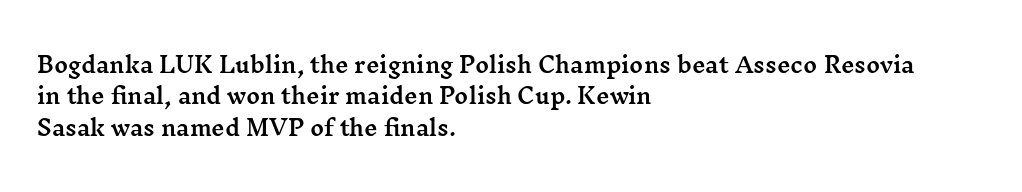
Unmarked baselines from the first word to the last. Every character sits straight up, as roman type does. The lines in this sample share a left origin and differ only in where they stop. Summary of vertical rhythm: regular, with standard interline spacing. Inter-character spacing is left at the font's built-in metrics.
